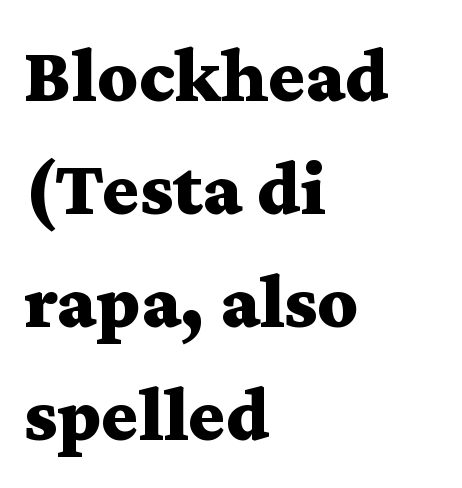
The image shows 78 px bold, wide serif type, upright; set left-aligned, normal line spacing (1.45x), normal letter spacing, not underlined; medium stroke contrast and a medium x-height.
